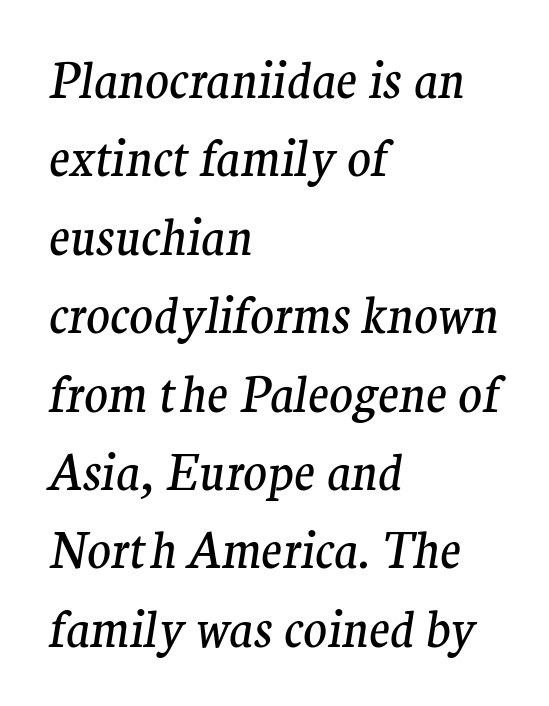
The image shows 49 px regular-weight serif type, italic (leaning right); set left-aligned, normal line spacing (1.6x), normal letter spacing, not underlined; medium stroke contrast and a medium x-height.
